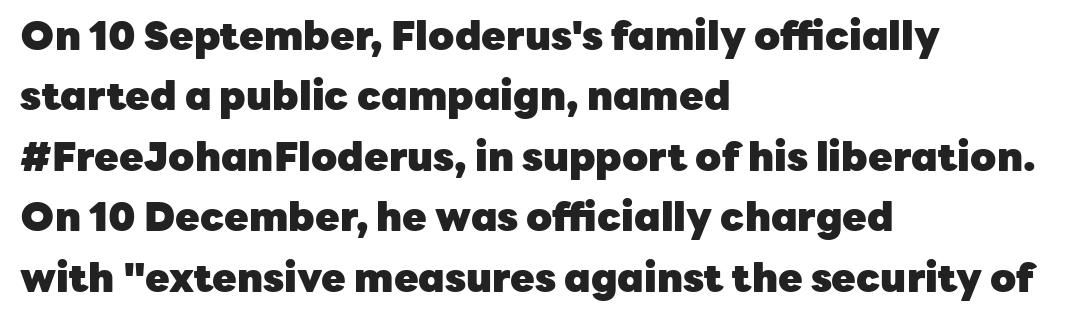
{"serif": "no", "italic": "no", "bold": "yes", "weight": "heavy", "width": "normal", "stroke_contrast": "low", "x_height": "medium", "monospaced": "no", "underline": "no", "align": "left", "line_spacing": "normal", "line_spacing_ratio": 1.51, "letter_spacing": "normal", "letter_spacing_em": 0.0, "glyph_px": 40}
